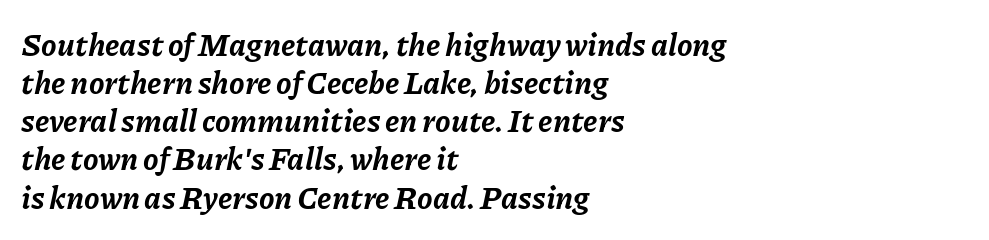
The image shows 31 px bold type, italic (leaning right); set left-aligned, line spacing 1.23x, normal letter spacing, not underlined; low stroke contrast and a medium x-height.
